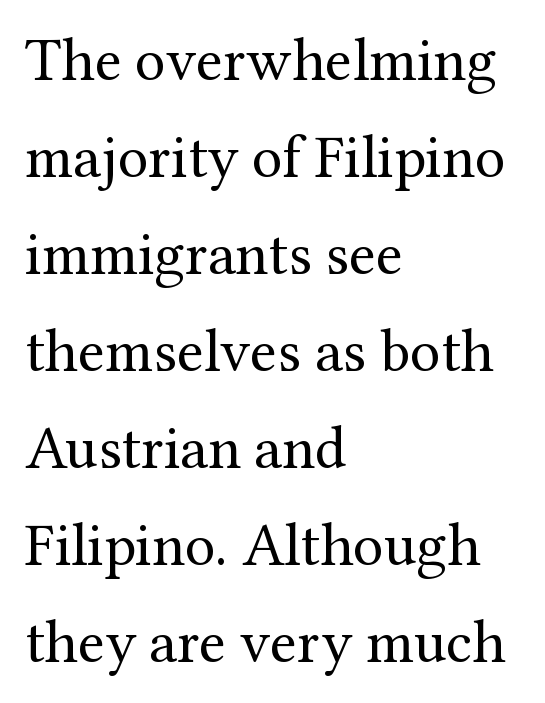
{"serif": "yes", "italic": "no", "bold": "no", "weight": "regular", "width": "normal", "stroke_contrast": "medium", "x_height": "medium", "monospaced": "no", "underline": "no", "align": "left", "line_spacing": "normal", "line_spacing_ratio": 1.59, "letter_spacing": "normal", "letter_spacing_em": 0.0, "glyph_px": 61}
